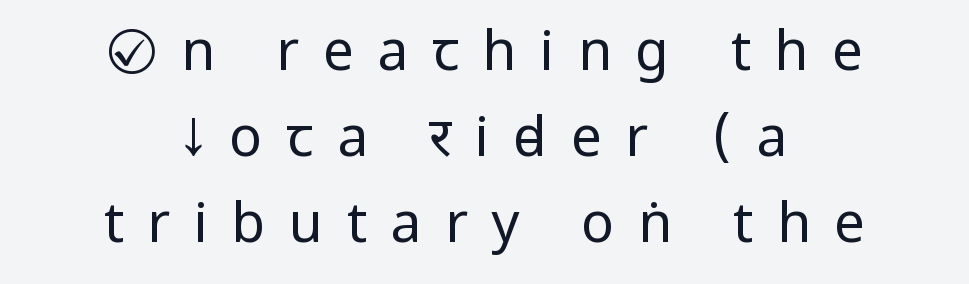
If you measured baseline to baseline, you'd find a middling distance. The lines are quadded center. Rendered with straight, roman letterforms. The letters carry no serifs — their stems end cleanly without finishing strokes. Is the type heavy? It reads as light-to-regular instead. The area under the type is left untouched.
